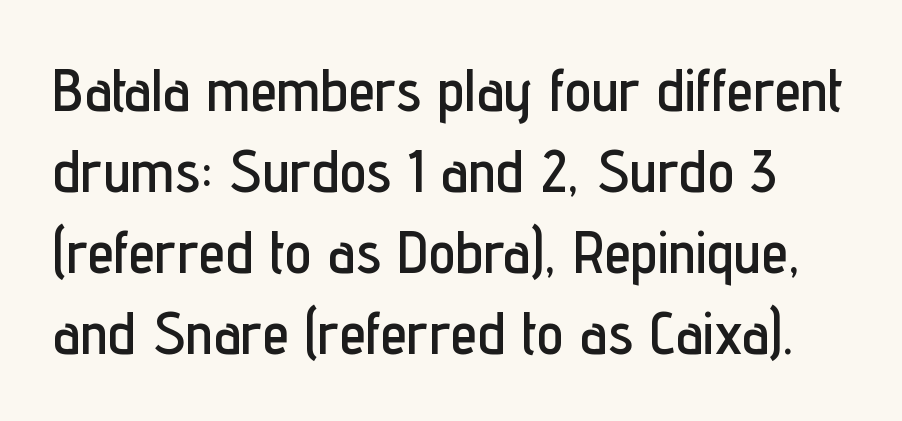
Q: Is the text italic (slanted)? A: No, it is upright.
Q: Is the typeface a serif or a sans-serif typeface? A: Sans-serif.
Q: Is the text underlined? A: No.
Q: Is the spacing between letters normal or unusually wide? A: Normal.
Q: Is the spacing between lines tight, normal or loose? A: Normal.
Q: Width (condensed, normal, or wide)? A: Condensed.
Q: Stroke contrast? A: Low.
Q: x-height? A: Medium.
Q: Monospaced? A: No.
